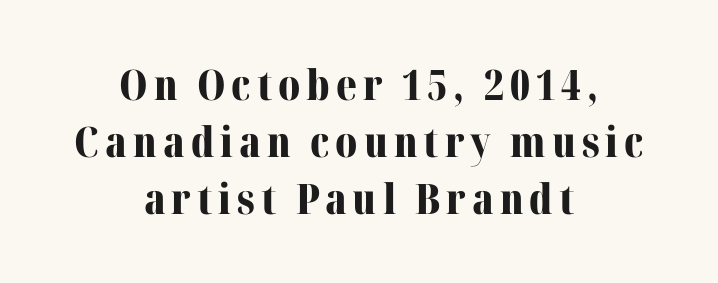
The image shows 42 px bold serif type, upright; set centered, normal line spacing (1.36x), not underlined; medium stroke contrast and a medium x-height.
